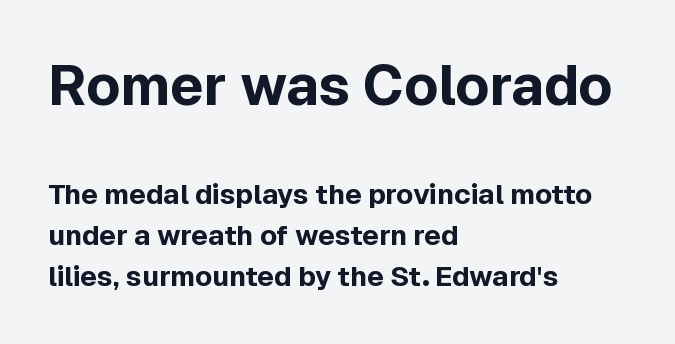
{"serif": "no", "italic": "no", "bold": "yes", "weight": "bold", "width": "normal", "x_height": "medium", "monospaced": "no", "underline": "no", "align": "left", "line_spacing": "normal", "line_spacing_ratio": 1.47, "letter_spacing": "normal", "letter_spacing_em": 0.0, "larger_block": "first", "size_ratio": 2.0, "glyph_px": 56}
